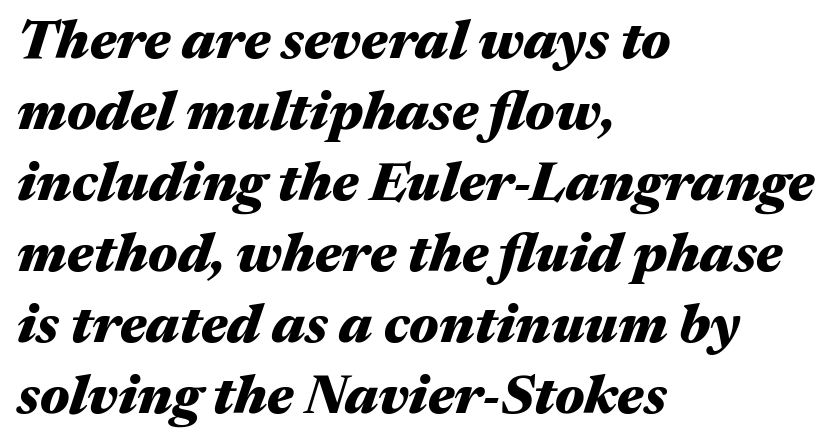
Q: Is the text bold? A: Yes.
Q: Is the text italic (slanted)? A: Yes, it leans right by about 17 degrees.
Q: Is the text underlined? A: No.
Q: How is the paragraph aligned? A: Left-aligned.
Q: Is the spacing between letters normal or unusually wide? A: Normal.
Q: Is the spacing between lines tight, normal or loose? A: Normal.
Q: Width (condensed, normal, or wide)? A: Wide.
Q: Stroke contrast? A: Medium.
Q: x-height? A: Medium.
Q: Monospaced? A: No.
